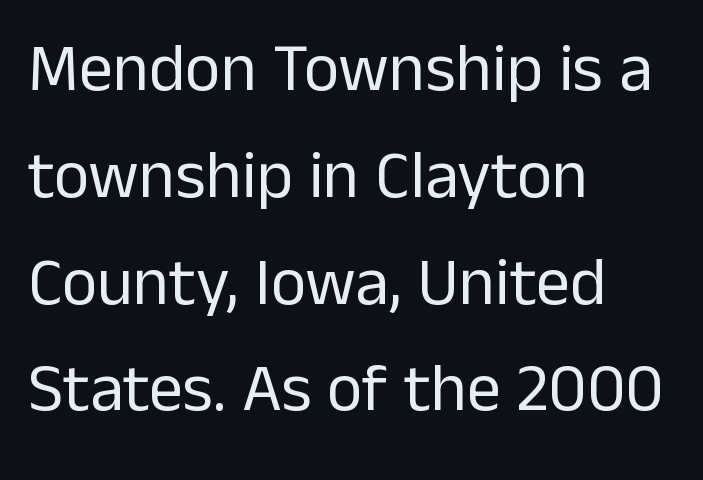
Q: Is the text bold? A: No.
Q: Is the text italic (slanted)? A: No, it is upright.
Q: Is the typeface a serif or a sans-serif typeface? A: Sans-serif.
Q: Is the text underlined? A: No.
Q: How is the paragraph aligned? A: Left-aligned.
Q: Is the spacing between letters normal or unusually wide? A: Normal.
Q: Is the spacing between lines tight, normal or loose? A: Normal.
Q: Width (condensed, normal, or wide)? A: Normal.
Q: Stroke contrast? A: Low.
Q: x-height? A: Medium.
Q: Monospaced? A: No.
